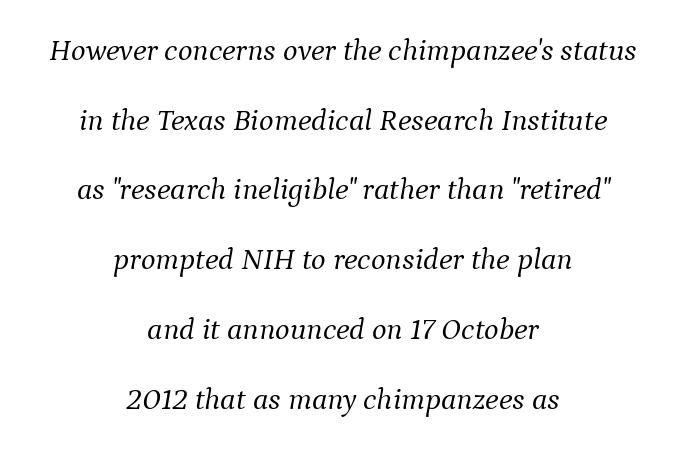
Notice how the passage keeps no hard edge, just a central spine. The gaps between neighbouring characters are ordinary and unremarkable. Proportional: the letters do not fall into vertical columns. The glyphs look as if they've been sheared to an angle. Line spacing here is loose.
